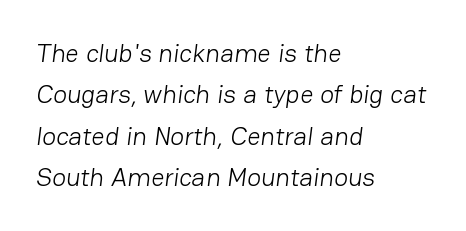
{"bold": "no", "underline": "no", "align": "left", "line_spacing": "normal", "line_spacing_ratio": 1.59, "letter_spacing": "normal", "letter_spacing_em": 0.0, "glyph_px": 26}
